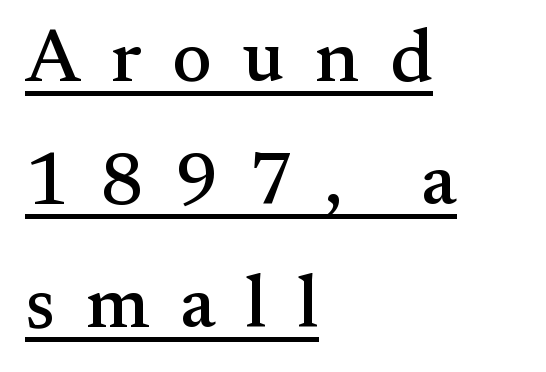
The image shows 75 px serif type, upright; set left-aligned, normal line spacing (1.64x), unusually wide letter spacing (+0.41 em), underlined; medium stroke contrast and a small x-height.
